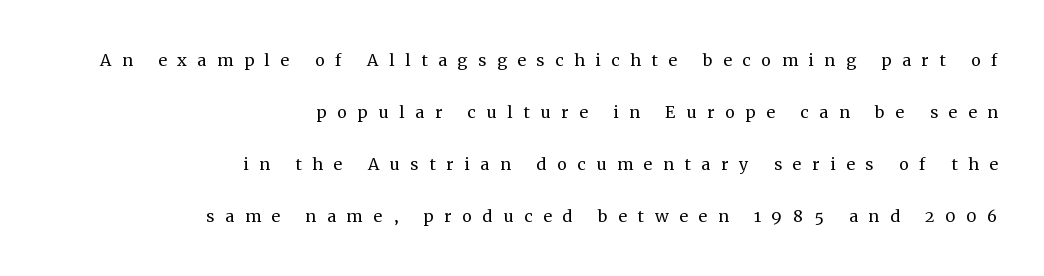
{"italic": "no", "bold": "no", "underline": "no", "align": "right", "line_spacing": "loose", "line_spacing_ratio": 2.36, "letter_spacing": "wide", "letter_spacing_em": 0.48, "glyph_px": 22}
